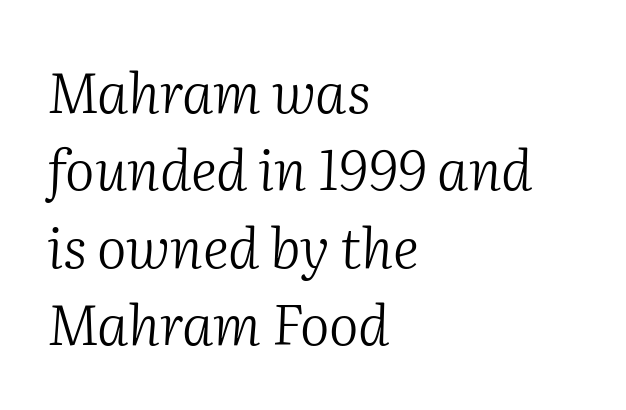
{"serif": "yes", "italic": "yes", "lean": "right", "slant_degrees": 2, "bold": "no", "weight": "light", "width": "normal", "stroke_contrast": "medium", "x_height": "medium", "monospaced": "no", "underline": "no", "align": "left", "line_spacing": "normal", "line_spacing_ratio": 1.38, "letter_spacing": "normal", "letter_spacing_em": 0.0, "glyph_px": 56}
